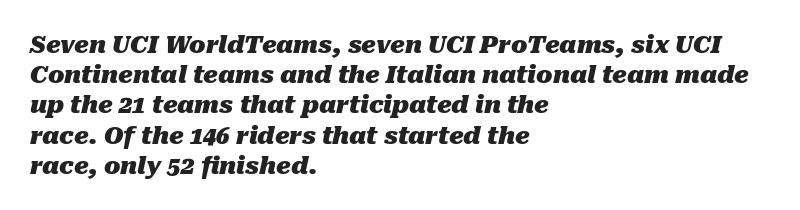
The image shows 24 px bold type, italic (leaning right); set left-aligned, normal line spacing (1.26x), normal letter spacing, not underlined.
